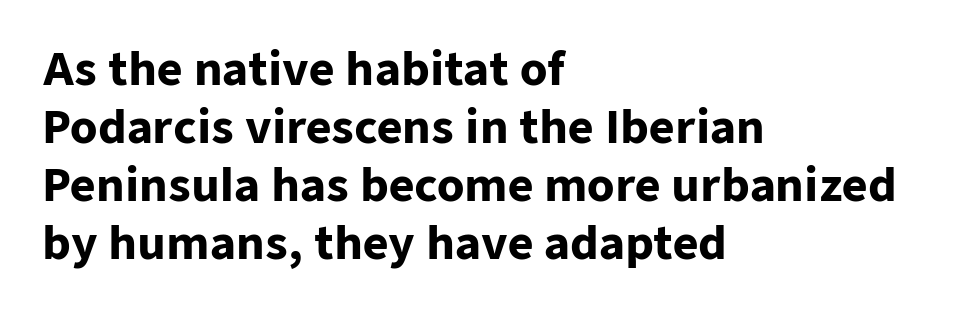
{"serif": "no", "italic": "no", "bold": "yes", "weight": "heavy", "width": "normal", "stroke_contrast": "low", "x_height": "medium", "monospaced": "no", "underline": "no", "align": "left", "line_spacing": "normal", "line_spacing_ratio": 1.32, "letter_spacing": "normal", "letter_spacing_em": 0.0, "glyph_px": 44}
